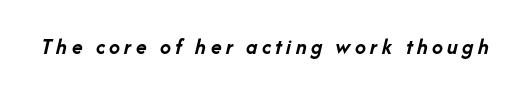
Q: Is the text bold? A: Yes.
Q: Is the text italic (slanted)? A: Yes, it leans right by about 14 degrees.
Q: Is the text underlined? A: No.
Q: Is the spacing between letters normal or unusually wide? A: Unusually wide.
